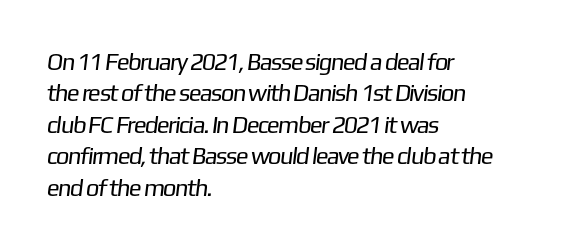
Q: Is the text bold? A: No.
Q: Is the text underlined? A: No.
Q: How is the paragraph aligned? A: Left-aligned.
Q: Is the spacing between letters normal or unusually wide? A: Normal.
Q: Is the spacing between lines tight, normal or loose? A: Normal.
